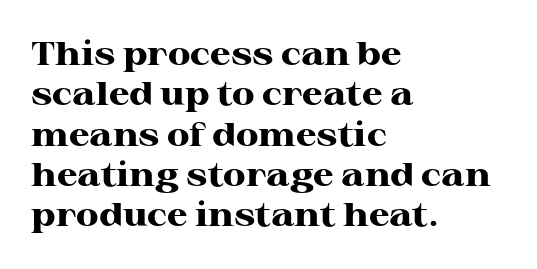
The image shows 33 px heavy, wide serif type, upright; set left-aligned, line spacing 1.22x, normal letter spacing, not underlined; high stroke contrast and a medium x-height.
